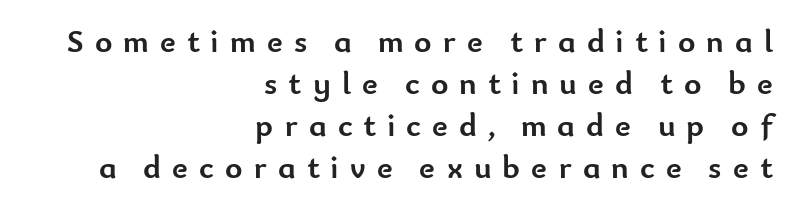
Every stem runs plumb, perpendicular to the baseline. The block of text has a typical density, with ordinary space between rows. Words appear elongated and porous because spacing is wide. Serif or sans? Sans — the stroke terminals are bare. Each letter keeps its own natural width here, so spacing adapts to shape.
